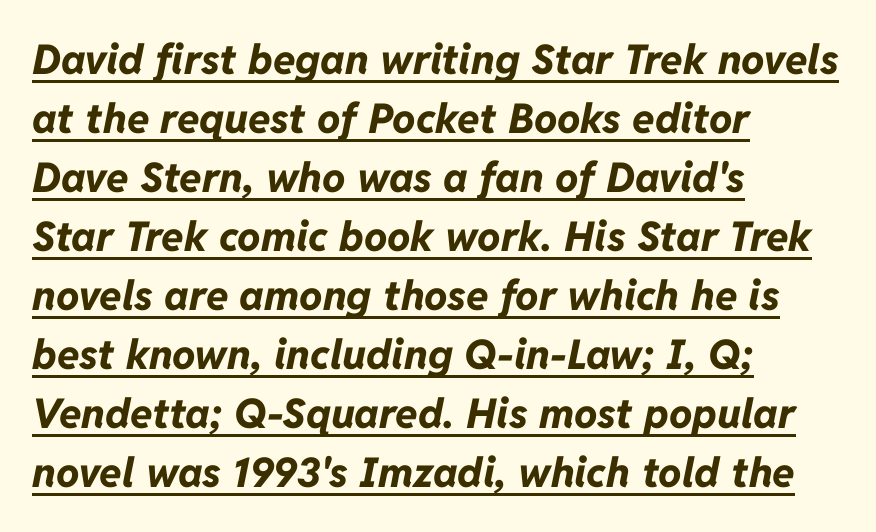
Rendered with sloped, italic letterforms. This block has exactly the height ordinary leading produces. These lines are rendered in a variable-pitch font. The face used here is rendered with its standard letterfit.
